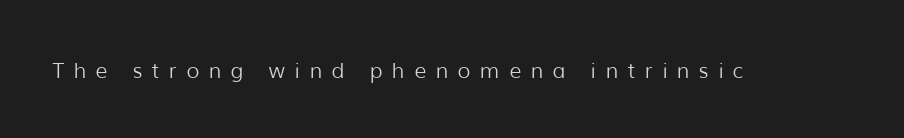
In terms of posture, this sample is upright. Vertical stems look standard width or narrower in stroke. Unmarked baselines from the first word to the last. The rendering inserts visible extra space after every character.
